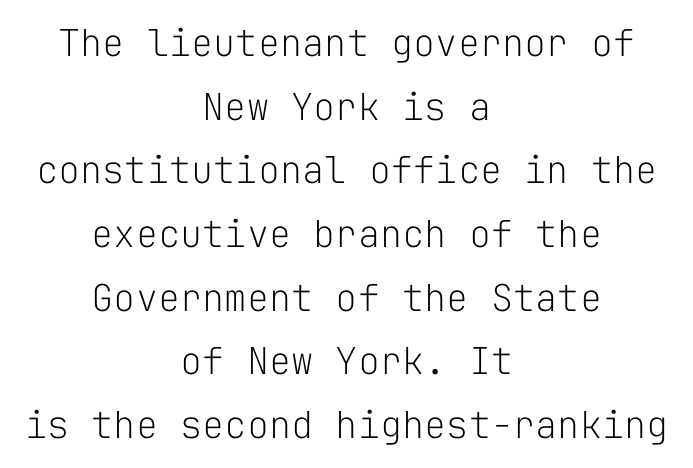
Q: Is the text bold? A: No.
Q: Is the text italic (slanted)? A: No, it is upright.
Q: Is the typeface a serif or a sans-serif typeface? A: Sans-serif.
Q: Is the text underlined? A: No.
Q: How is the paragraph aligned? A: Centered.
Q: Is the spacing between letters normal or unusually wide? A: Normal.
Q: Width (condensed, normal, or wide)? A: Normal.
Q: Stroke contrast? A: Low.
Q: x-height? A: Medium.
Q: Monospaced? A: Yes.
